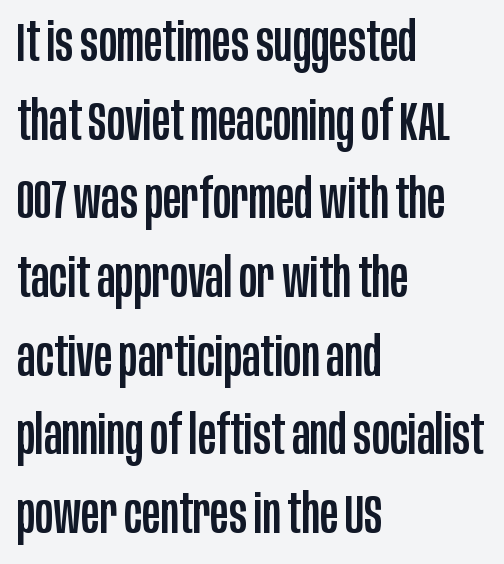
This rendering features lettering with no underline. The font family rendered here belongs to the sans-serif group. Short and long lines alike share a common starting point at left. The letters stand upright; this is a roman face. Regular leading.
